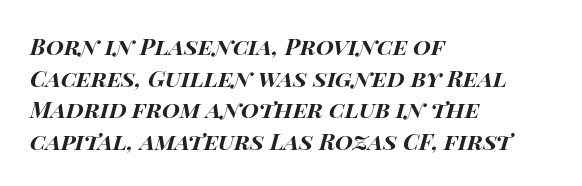
Observe the lean: these are italic letterforms. These lines keep a tight, regular rhythm from letter to letter. Line beginnings align vertically; line endings do not. Line spacing here is normal. The glyphs are unaccompanied by any horizontal stroke below them. How heavy is the stroke? Heavy — this is a bold.
